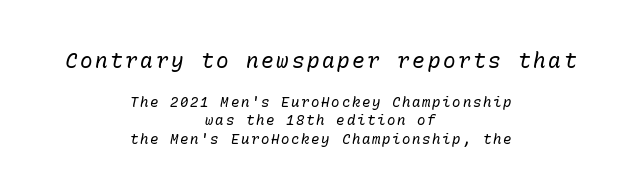
{"italic": "yes", "lean": "right", "slant_degrees": 10, "bold": "no", "underline": "no", "align": "center", "line_spacing": "normal", "line_spacing_ratio": 1.33, "larger_block": "first", "size_ratio": 1.5, "glyph_px": 21}
